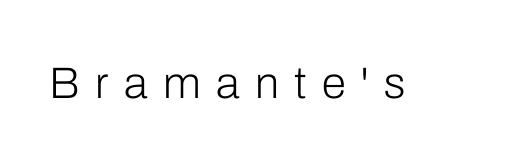
The image shows 44 px light sans-serif type, upright; set unusually wide letter spacing (+0.35 em), not underlined; low stroke contrast and a medium x-height.
